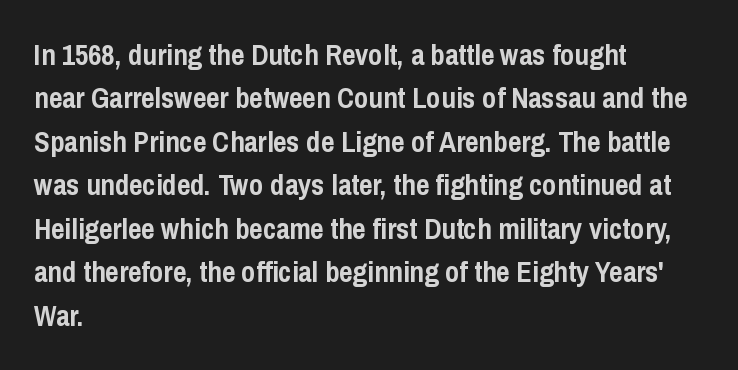
Here the glyphs are tracked normally, forming tight word shapes. Words float on clear page, feet unadorned. Regular leading. Typeset ragged right — the left edge is the straight one. The letters are bold, with thick, heavy strokes.
